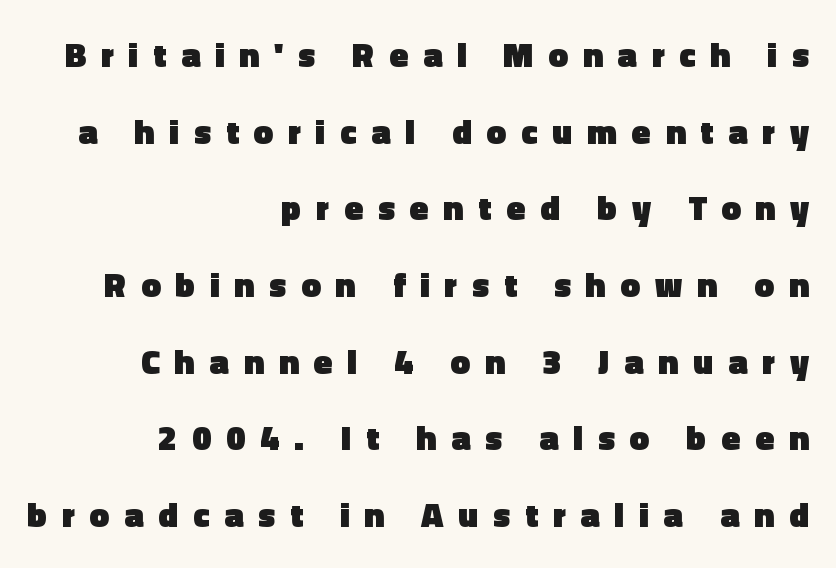
Q: Is the text bold? A: Yes.
Q: Is the text italic (slanted)? A: No, it is upright.
Q: Is the typeface a serif or a sans-serif typeface? A: Sans-serif.
Q: Is the text underlined? A: No.
Q: How is the paragraph aligned? A: Right-aligned.
Q: Is the spacing between letters normal or unusually wide? A: Unusually wide.
Q: Is the spacing between lines tight, normal or loose? A: Loose.
Q: Width (condensed, normal, or wide)? A: Normal.
Q: x-height? A: Medium.
Q: Monospaced? A: No.
